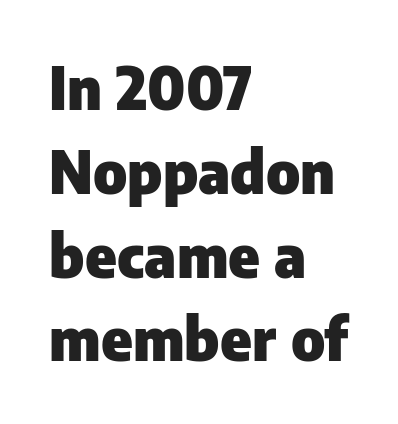
Q: Is the text bold? A: Yes.
Q: Is the text italic (slanted)? A: No, it is upright.
Q: Is the typeface a serif or a sans-serif typeface? A: Sans-serif.
Q: Is the text underlined? A: No.
Q: How is the paragraph aligned? A: Left-aligned.
Q: Is the spacing between letters normal or unusually wide? A: Normal.
Q: Is the spacing between lines tight, normal or loose? A: Normal.
Q: Width (condensed, normal, or wide)? A: Normal.
Q: Stroke contrast? A: Low.
Q: x-height? A: Medium.
Q: Monospaced? A: No.
